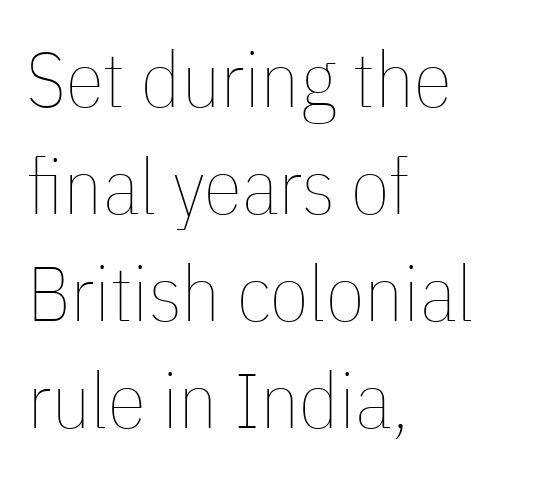
Q: Is the text bold? A: No.
Q: Is the text italic (slanted)? A: No, it is upright.
Q: Is the text underlined? A: No.
Q: How is the paragraph aligned? A: Left-aligned.
Q: Is the spacing between letters normal or unusually wide? A: Normal.
Q: Is the spacing between lines tight, normal or loose? A: Normal.
Q: Width (condensed, normal, or wide)? A: Condensed.
Q: Stroke contrast? A: Low.
Q: x-height? A: Medium.
Q: Monospaced? A: No.
